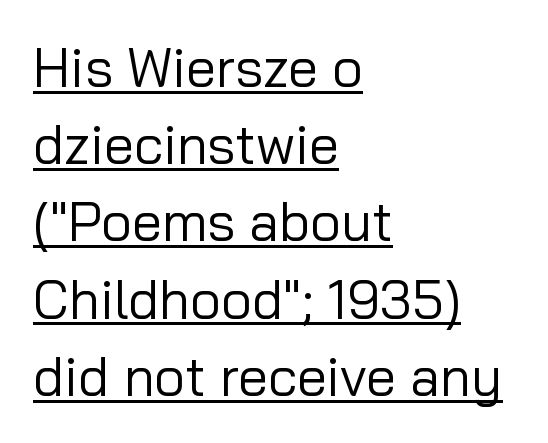
Q: Is the text bold? A: No.
Q: Is the text italic (slanted)? A: No, it is upright.
Q: Is the typeface a serif or a sans-serif typeface? A: Sans-serif.
Q: Is the text underlined? A: Yes.
Q: How is the paragraph aligned? A: Left-aligned.
Q: Is the spacing between letters normal or unusually wide? A: Normal.
Q: Is the spacing between lines tight, normal or loose? A: Normal.
Q: Width (condensed, normal, or wide)? A: Normal.
Q: Stroke contrast? A: Low.
Q: x-height? A: Medium.
Q: Monospaced? A: No.
